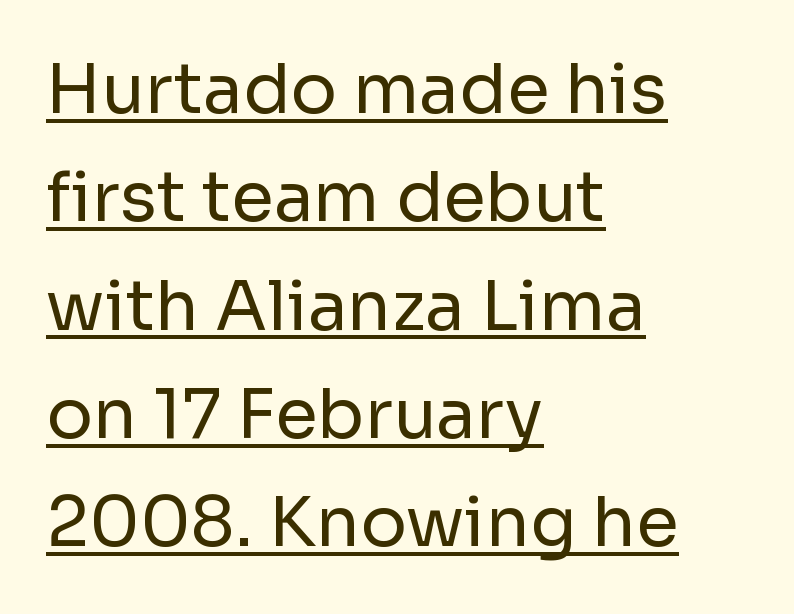
Q: Is the text bold? A: No.
Q: Is the text italic (slanted)? A: No, it is upright.
Q: Is the typeface a serif or a sans-serif typeface? A: Sans-serif.
Q: Is the text underlined? A: Yes.
Q: How is the paragraph aligned? A: Left-aligned.
Q: Is the spacing between letters normal or unusually wide? A: Normal.
Q: Is the spacing between lines tight, normal or loose? A: Normal.
Q: Width (condensed, normal, or wide)? A: Normal.
Q: Stroke contrast? A: Low.
Q: x-height? A: Medium.
Q: Monospaced? A: No.
